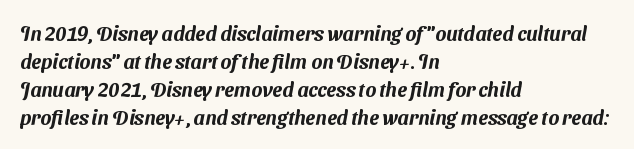
Q: Is the text underlined? A: No.
Q: How is the paragraph aligned? A: Left-aligned.
Q: Is the spacing between letters normal or unusually wide? A: Normal.
Q: Is the spacing between lines tight, normal or loose? A: Normal.
